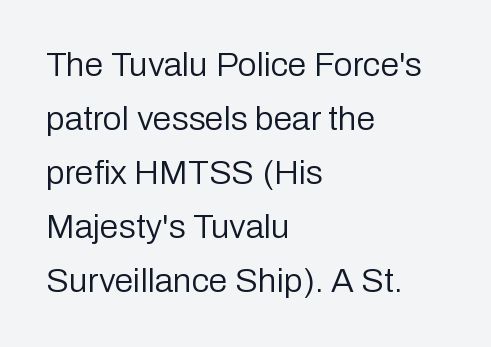
The baseline area is clear. Short and long lines alike share a common starting point at left. Italic? Not at all — the glyphs are vertical. Students, note that the glyphs here touch the page at normal intervals. The passage shown is typed in a proportional face where columns would drift. The characters are drawn with everyday or finer stroke widths.
